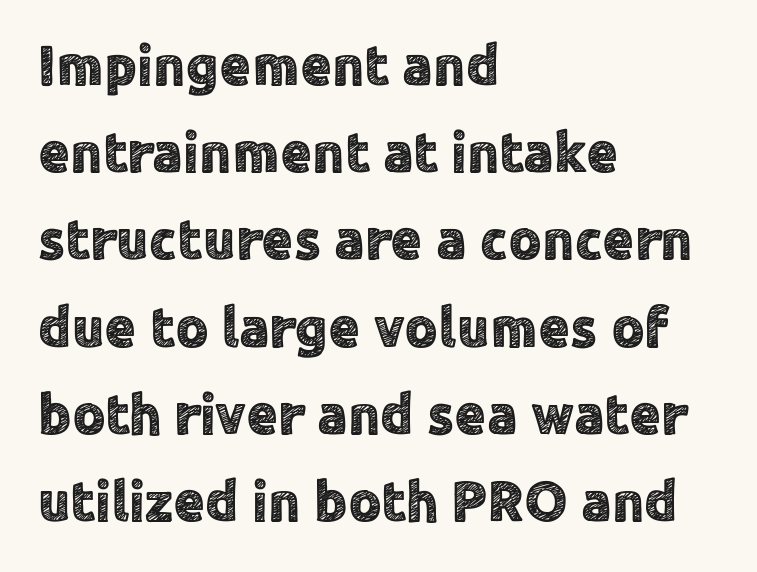
The image shows 57 px sans-serif type, upright; set left-aligned, normal line spacing (1.53x), normal letter spacing, not underlined; a medium x-height.
